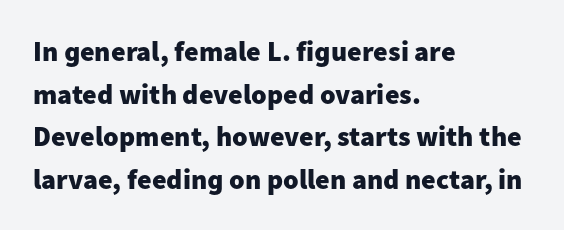
{"serif": "no", "italic": "no", "bold": "yes", "weight": "heavy", "width": "normal", "stroke_contrast": "low", "x_height": "medium", "monospaced": "no", "underline": "no", "align": "left", "line_spacing": "normal", "line_spacing_ratio": 1.52, "letter_spacing": "normal", "letter_spacing_em": 0.0, "glyph_px": 28}
